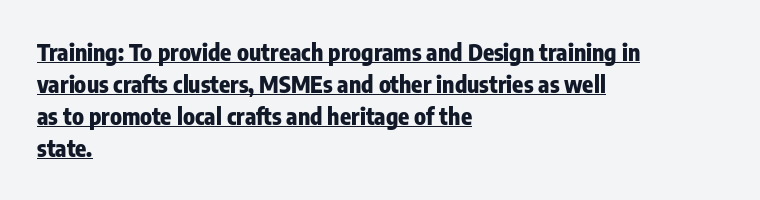
Emphasis by weight is at full strength: bold. Layout note: lines flush left. Students, note that the glyphs here touch the page at normal intervals. The letters stand straight up with perfectly vertical stems. In designer terms, the underline attribute is active on this setting. Successive baselines arrive at the customary interval.
